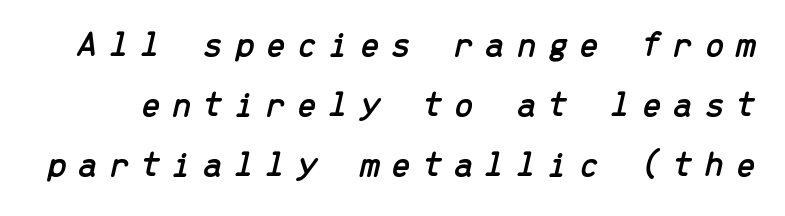
Descenders hang freely into open space. Honestly, the letter spacing is so wide it's the main thing you notice. Reading down the column, the eye jumps a familiar distance to each next line. Emphasis-style slanted type is in use.
